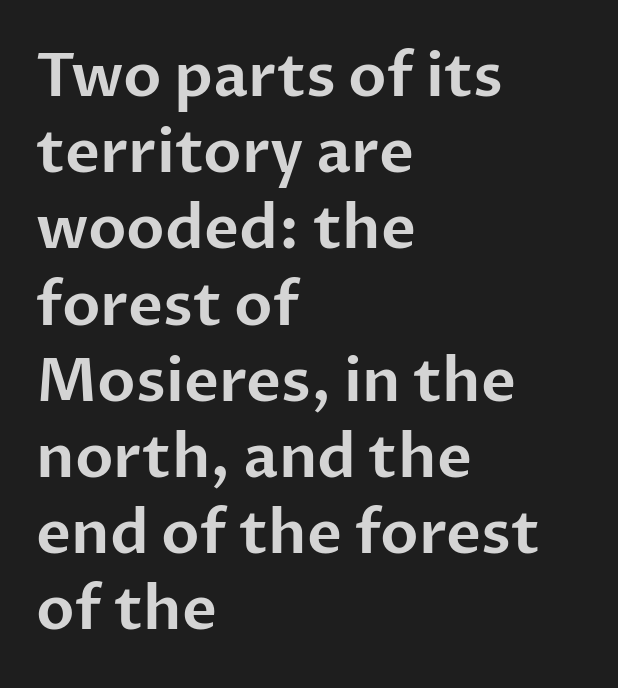
The letterforms sit shoulder to shoulder at normal distance. The font family rendered here belongs to the sans-serif group. Every row of glyphs begins at an identical x-position on the left. Think of a printed novel: that variable character pitch is what you see here.
